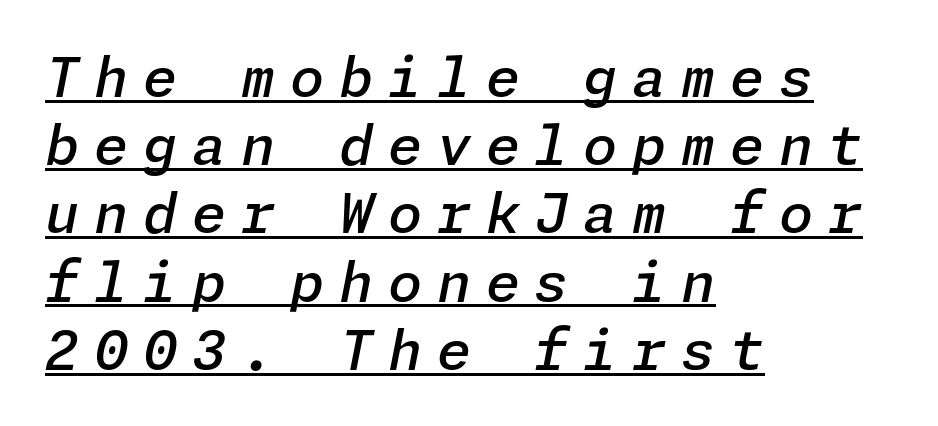
The image shows 55 px semibold type, italic (leaning right); set left-aligned, line spacing 1.24x, unusually wide letter spacing (+0.27 em), underlined; low stroke contrast and a medium x-height.
